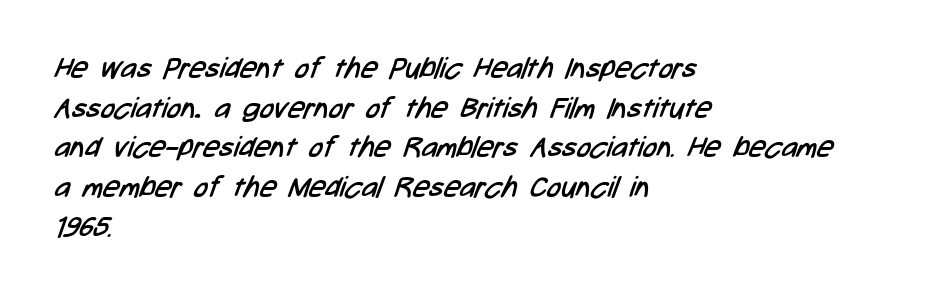
The image shows 29 px regular-weight, condensed sans-serif type; set left-aligned, normal line spacing (1.37x), normal letter spacing, not underlined; low stroke contrast and a medium x-height.
